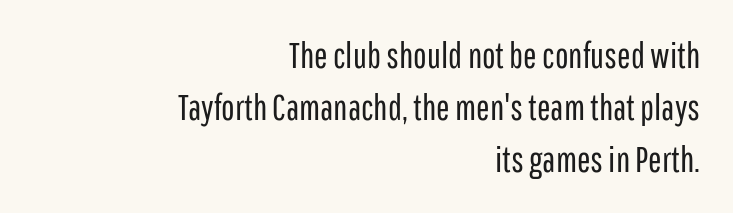
Q: Is the text bold? A: No.
Q: Is the text italic (slanted)? A: No, it is upright.
Q: Is the typeface a serif or a sans-serif typeface? A: Sans-serif.
Q: Is the text underlined? A: No.
Q: How is the paragraph aligned? A: Right-aligned.
Q: Is the spacing between letters normal or unusually wide? A: Normal.
Q: Is the spacing between lines tight, normal or loose? A: Normal.
Q: Width (condensed, normal, or wide)? A: Condensed.
Q: Stroke contrast? A: Low.
Q: x-height? A: Medium.
Q: Monospaced? A: No.
